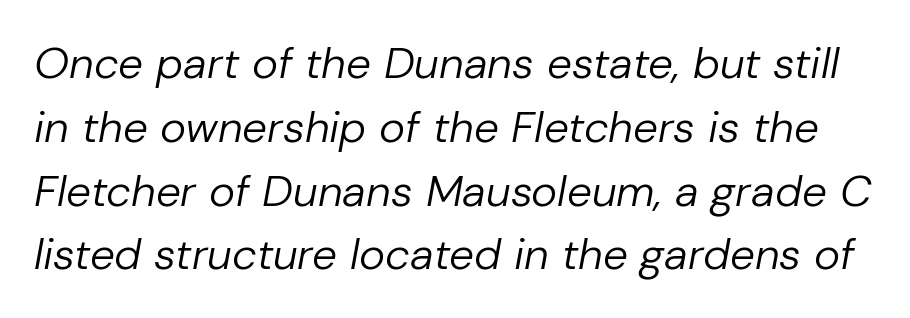
{"italic": "yes", "lean": "right", "slant_degrees": 10, "bold": "no", "weight": "regular", "width": "normal", "stroke_contrast": "low", "x_height": "medium", "monospaced": "no", "underline": "no", "line_spacing": "normal", "line_spacing_ratio": 1.45, "letter_spacing": "normal", "letter_spacing_em": 0.0, "glyph_px": 44}
